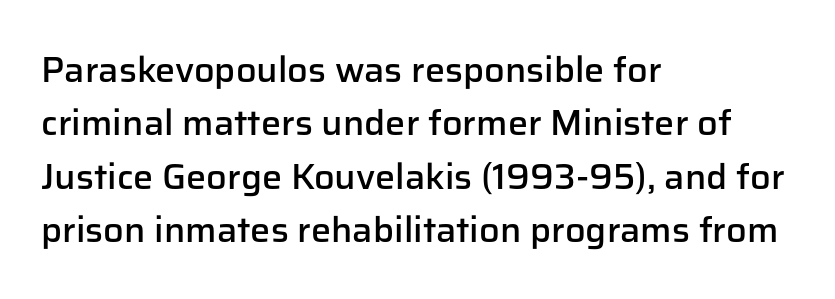
I'd describe the lettering as semibold — firm but not a full bold. If you drew a line through each stem, it would be perfectly vertical. The letters sit at their default tracking, neither squeezed nor spread. Honestly, there is no underline to notice here at all.
